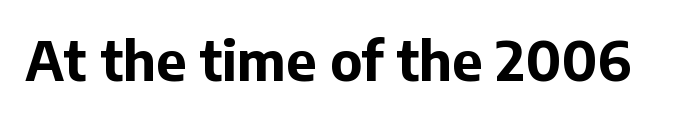
Stroke terminals: plain, sans-serif. Designer's note — italics off, roman on. Each letter keeps its own natural width here, so spacing adapts to shape. No word sits above an underline.
